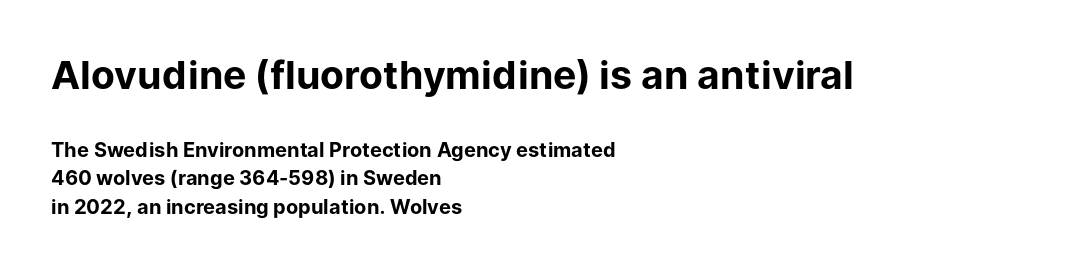
Rule under the text: the space is simply empty. A student would call this left alignment; a typographer would say flush left, rag right. Nope, not italic — everything's standing straight. Compared with typical body copy, the letter spacing here is the same. Here the first block reads like a headline and the second like body copy.
